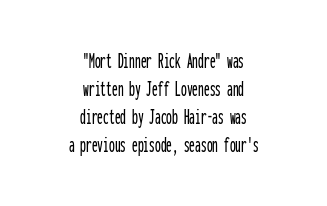
{"italic": "no", "underline": "no", "align": "center", "line_spacing_ratio": 1.22, "letter_spacing": "normal", "letter_spacing_em": 0.0, "glyph_px": 23}
